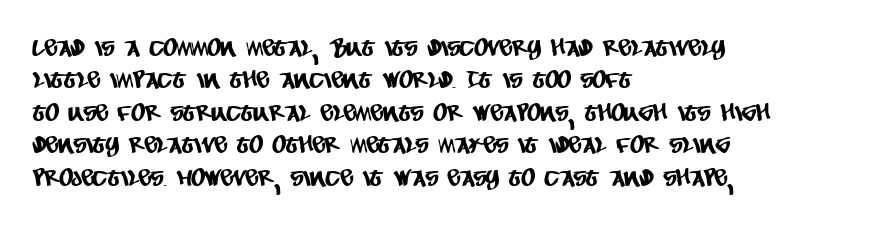
Q: Is the text underlined? A: No.
Q: How is the paragraph aligned? A: Left-aligned.
Q: Is the spacing between letters normal or unusually wide? A: Normal.
Q: Is the spacing between lines tight, normal or loose? A: Normal.
